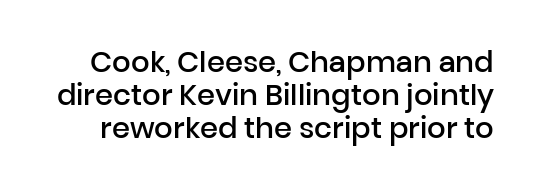
The image shows 29 px semibold sans-serif type, upright; set tight line spacing (1.14x), normal letter spacing, not underlined; low stroke contrast and a medium x-height.
